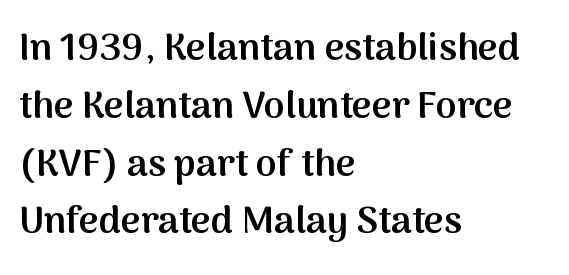
The space between consecutive lines is moderate. Horizontal alignment here is leftward, the default for most running prose. The rendering uses natural spacing where letterforms have individual widths. The type sits square on the baseline with zero lean. Emphasis by weight is partial: semibold. Typographically, this falls in the sans-serif category.
